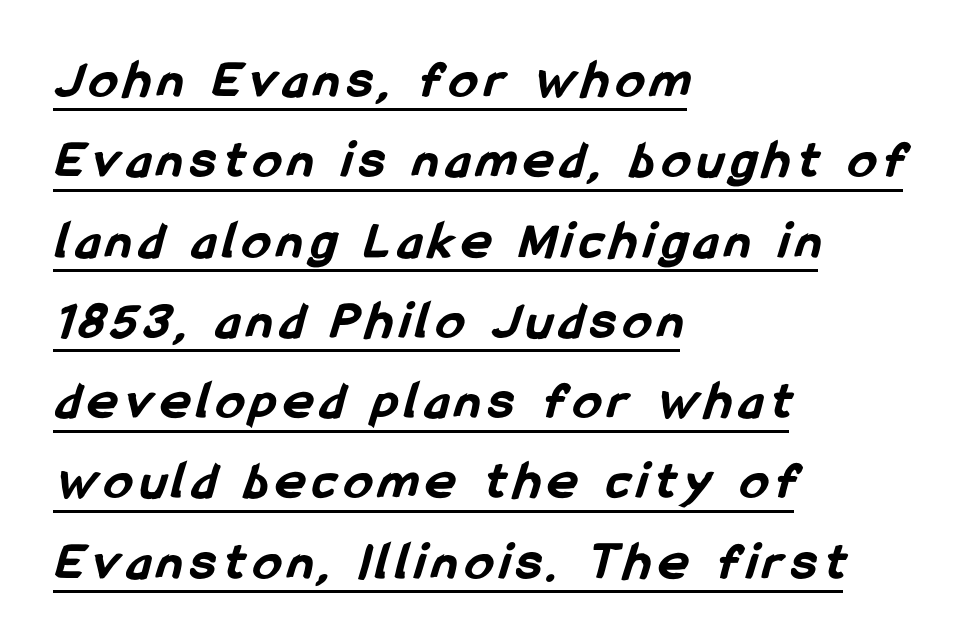
Q: Is the text bold? A: Yes.
Q: Is the typeface a serif or a sans-serif typeface? A: Sans-serif.
Q: Is the text underlined? A: Yes.
Q: How is the paragraph aligned? A: Left-aligned.
Q: Is the spacing between lines tight, normal or loose? A: Normal.
Q: Width (condensed, normal, or wide)? A: Condensed.
Q: Stroke contrast? A: Low.
Q: x-height? A: Medium.
Q: Monospaced? A: No.
